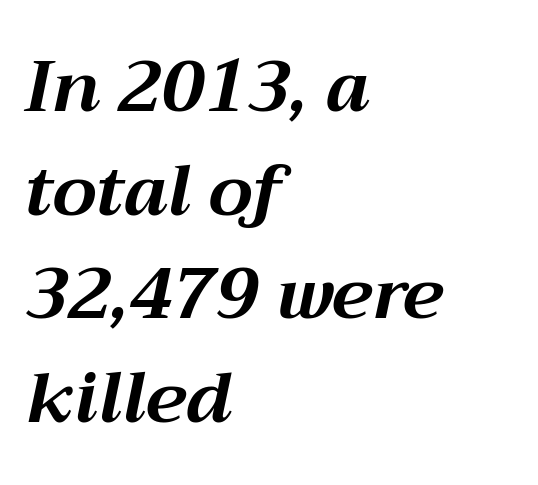
{"italic": "yes", "lean": "right", "slant_degrees": 12, "bold": "yes", "weight": "bold", "width": "normal", "stroke_contrast": "medium", "x_height": "medium", "monospaced": "no", "underline": "no", "align": "left", "line_spacing": "normal", "line_spacing_ratio": 1.46, "letter_spacing": "normal", "letter_spacing_em": 0.0, "glyph_px": 71}
